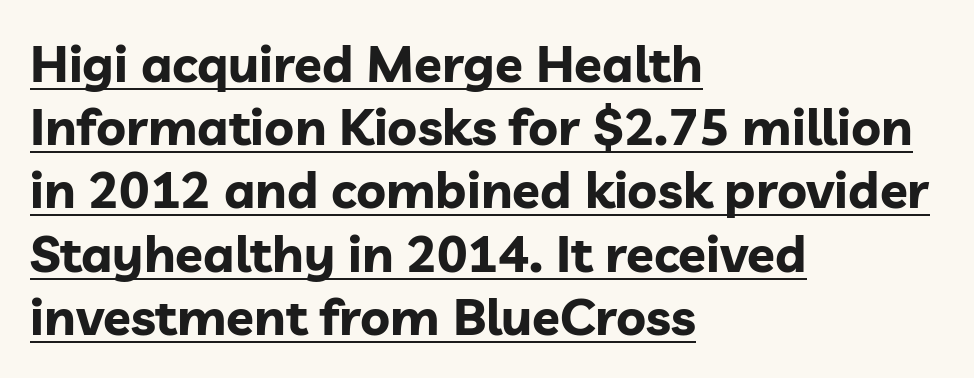
Tall strokes in this sample are plumb rather than angled. Has an underline been added? It has. The letters advance in unequal steps, a hallmark of proportional type. Grotesque or geometric, the face here clearly has no serifs. Does the copy run flush right? No — it runs flush left.
